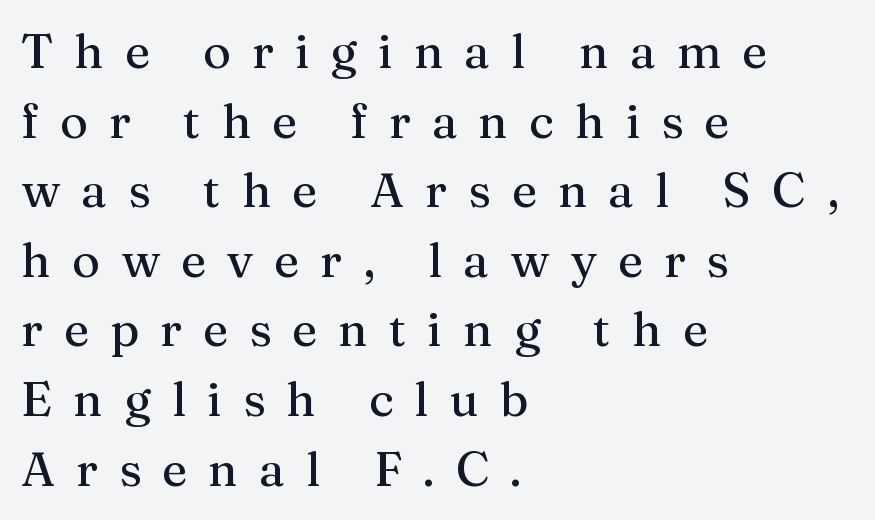
Q: Is the text italic (slanted)? A: No, it is upright.
Q: Is the typeface a serif or a sans-serif typeface? A: Serif.
Q: Is the text underlined? A: No.
Q: How is the paragraph aligned? A: Left-aligned.
Q: Is the spacing between letters normal or unusually wide? A: Unusually wide.
Q: Is the spacing between lines tight, normal or loose? A: Normal.
Q: Width (condensed, normal, or wide)? A: Normal.
Q: Stroke contrast? A: Medium.
Q: x-height? A: Medium.
Q: Monospaced? A: No.
